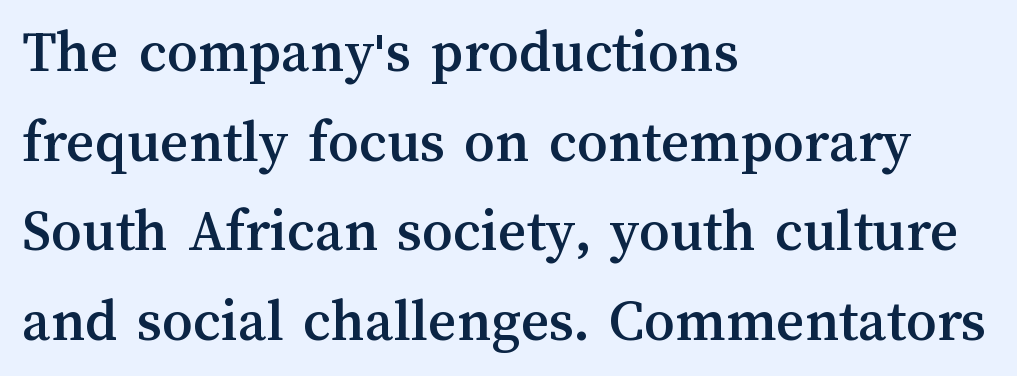
The image shows 61 px text type, upright; set left-aligned, normal line spacing (1.47x), normal letter spacing, not underlined; medium stroke contrast and a medium x-height.
